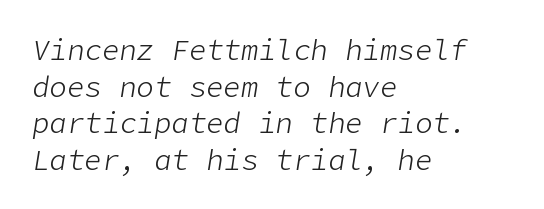
{"italic": "yes", "lean": "right", "slant_degrees": 9, "bold": "no", "weight": "light", "width": "normal", "stroke_contrast": "low", "x_height": "medium", "underline": "no", "align": "left", "line_spacing": "normal", "line_spacing_ratio": 1.26, "letter_spacing": "normal", "letter_spacing_em": 0.0, "glyph_px": 29}
